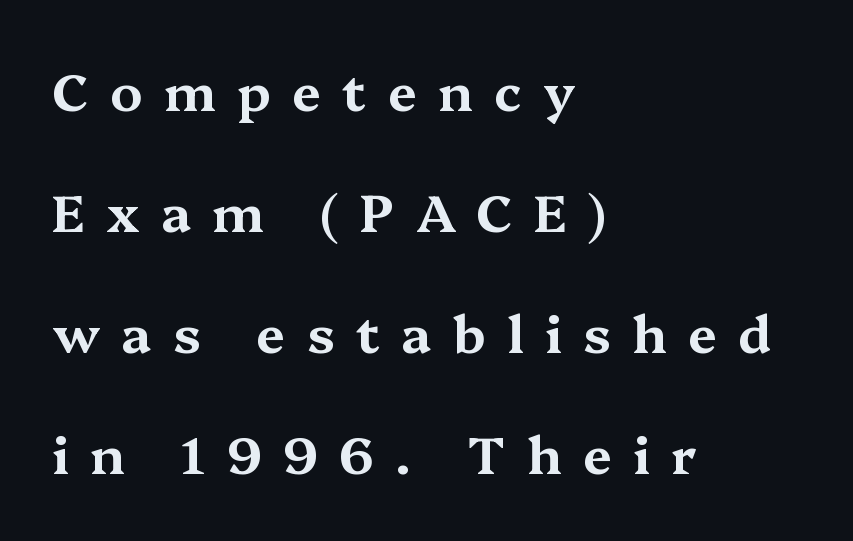
Q: Is the text italic (slanted)? A: No, it is upright.
Q: Is the typeface a serif or a sans-serif typeface? A: Serif.
Q: Is the text underlined? A: No.
Q: How is the paragraph aligned? A: Left-aligned.
Q: Is the spacing between letters normal or unusually wide? A: Unusually wide.
Q: Is the spacing between lines tight, normal or loose? A: Loose.
Q: Width (condensed, normal, or wide)? A: Wide.
Q: Stroke contrast? A: Medium.
Q: x-height? A: Medium.
Q: Monospaced? A: No.
